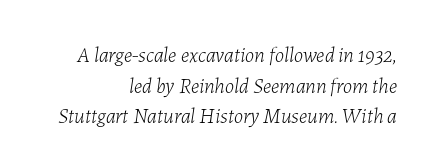
Q: Is the text bold? A: No.
Q: Is the text italic (slanted)? A: Yes, it leans right by about 7 degrees.
Q: Is the text underlined? A: No.
Q: How is the paragraph aligned? A: Right-aligned.
Q: Is the spacing between letters normal or unusually wide? A: Normal.
Q: Is the spacing between lines tight, normal or loose? A: Normal.
